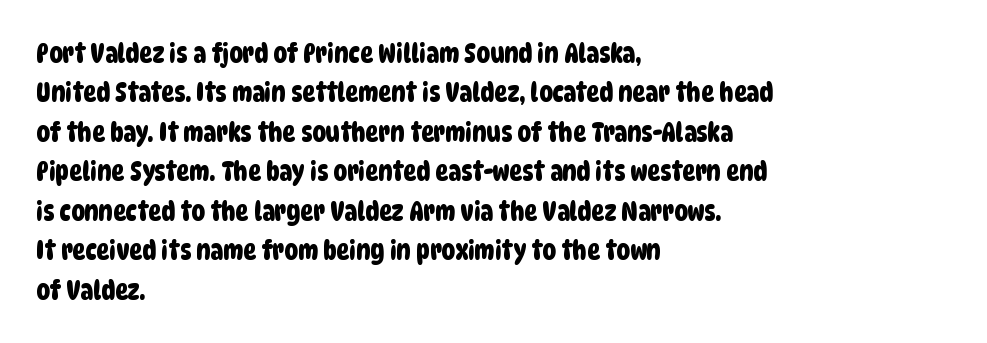
Q: Is the text underlined? A: No.
Q: How is the paragraph aligned? A: Left-aligned.
Q: Is the spacing between letters normal or unusually wide? A: Normal.
Q: Is the spacing between lines tight, normal or loose? A: Normal.
